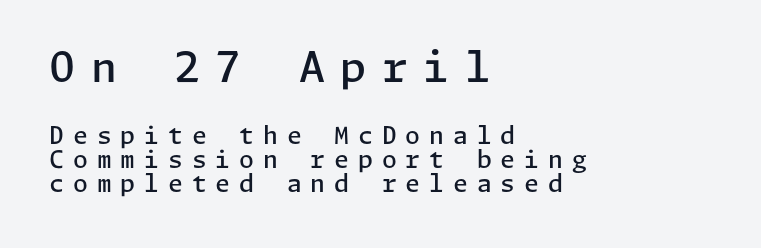
The image shows 42 px semibold sans-serif type, upright; set left-aligned, tight line spacing (1.01x), unusually wide letter spacing (+0.37 em), not underlined; the first (top) block is 1.75x larger; low stroke contrast and a medium x-height.
